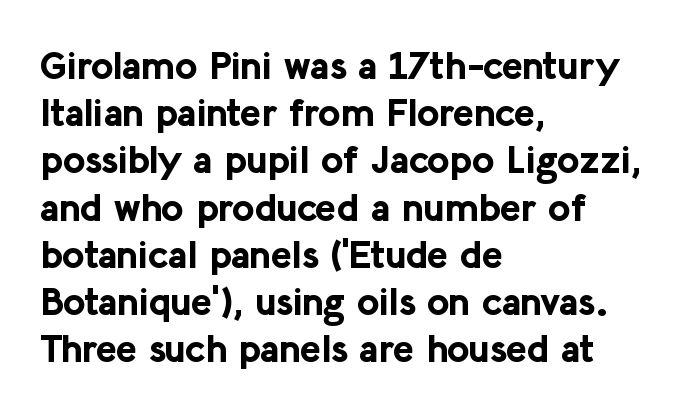
Q: Is the text bold? A: Yes.
Q: Is the text italic (slanted)? A: No, it is upright.
Q: Is the typeface a serif or a sans-serif typeface? A: Sans-serif.
Q: Is the text underlined? A: No.
Q: How is the paragraph aligned? A: Left-aligned.
Q: Is the spacing between letters normal or unusually wide? A: Normal.
Q: Width (condensed, normal, or wide)? A: Normal.
Q: Stroke contrast? A: Low.
Q: x-height? A: Medium.
Q: Monospaced? A: No.
